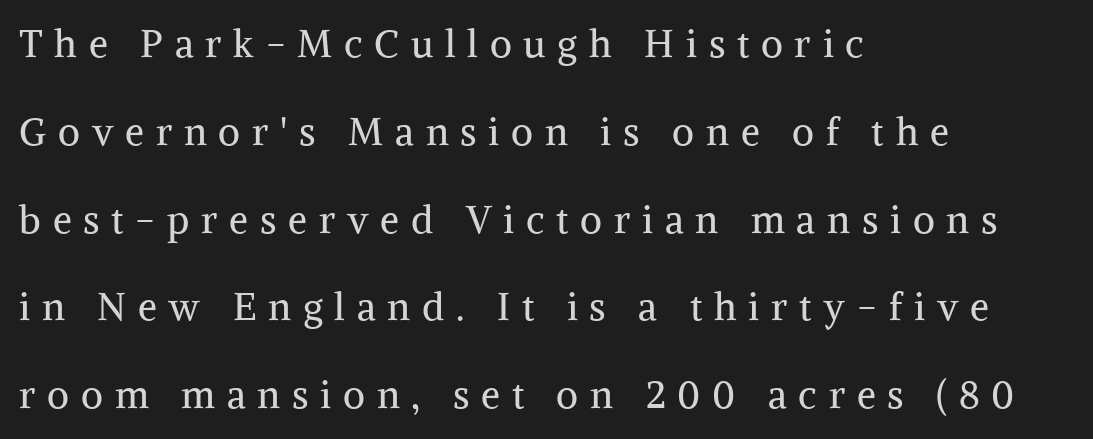
{"serif": "yes", "italic": "no", "bold": "no", "weight": "regular", "width": "normal", "stroke_contrast": "medium", "x_height": "medium", "monospaced": "no", "underline": "no", "align": "left", "line_spacing": "loose", "line_spacing_ratio": 2.31, "letter_spacing": "wide", "letter_spacing_em": 0.31, "glyph_px": 38}
